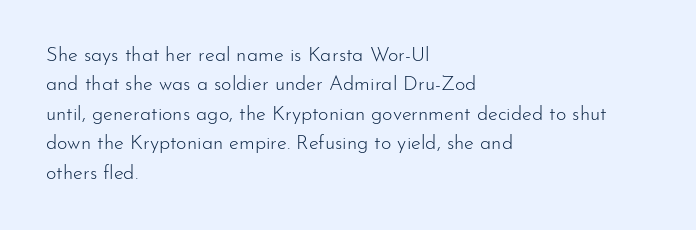
{"italic": "no", "bold": "no", "underline": "no", "align": "left", "line_spacing": "normal", "line_spacing_ratio": 1.47, "letter_spacing": "normal", "letter_spacing_em": 0.0, "glyph_px": 20}
